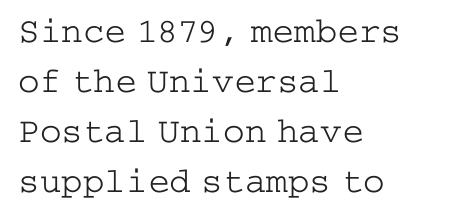
The image shows 36 px light, wide serif type, upright; set left-aligned, normal line spacing (1.39x), normal letter spacing, not underlined; low stroke contrast and a medium x-height.
